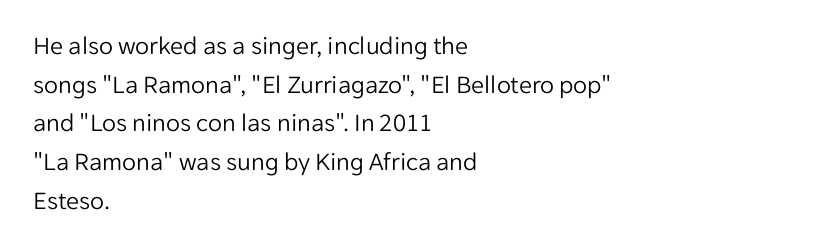
Posture: vertical. The weight tops out at a normal text grade. Words appear dense and cohesive because spacing is normal. If you drew a ruler down the left edge, every line would touch it. Line spacing here is normal. Underline: absent.
